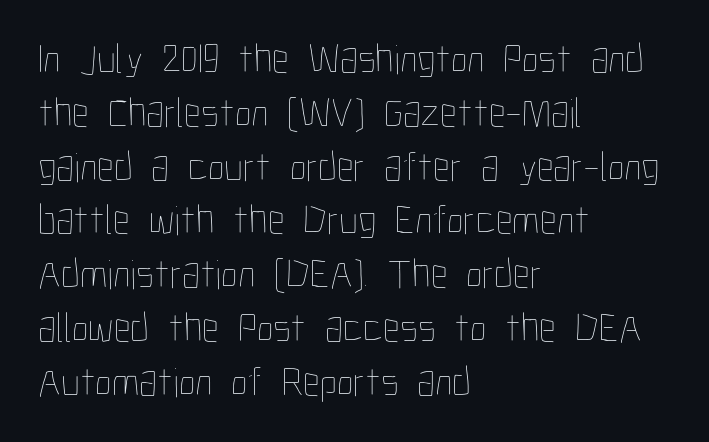
{"italic": "no", "bold": "no", "weight": "thin", "width": "condensed", "stroke_contrast": "low", "x_height": "medium", "monospaced": "no", "underline": "no", "align": "left", "line_spacing": "normal", "line_spacing_ratio": 1.28, "letter_spacing": "normal", "letter_spacing_em": 0.0, "glyph_px": 42}
